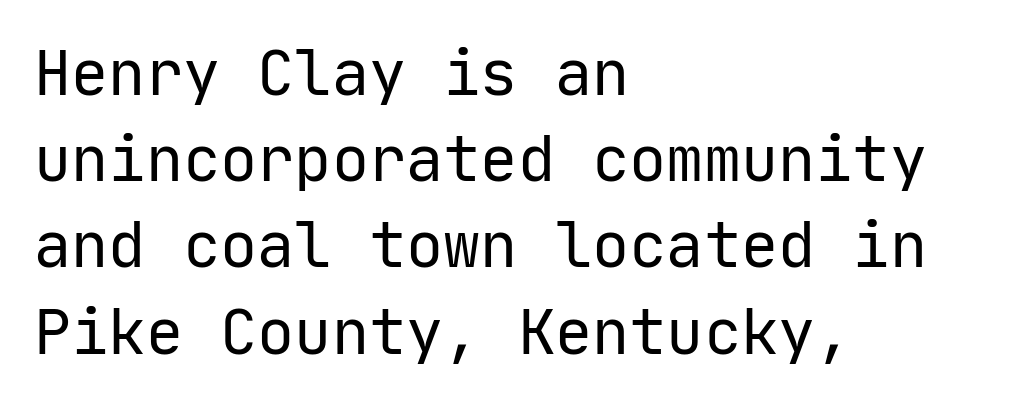
The image shows 62 px regular-weight sans-serif type, upright, monospaced; set left-aligned, normal line spacing (1.39x), normal letter spacing, not underlined; low stroke contrast and a medium x-height.
